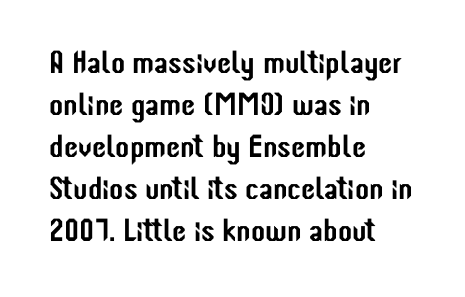
Q: Is the text italic (slanted)? A: No, it is upright.
Q: Is the typeface a serif or a sans-serif typeface? A: Sans-serif.
Q: Is the text underlined? A: No.
Q: How is the paragraph aligned? A: Left-aligned.
Q: Is the spacing between letters normal or unusually wide? A: Normal.
Q: Is the spacing between lines tight, normal or loose? A: Normal.
Q: Width (condensed, normal, or wide)? A: Condensed.
Q: Stroke contrast? A: Low.
Q: x-height? A: Medium.
Q: Monospaced? A: No.
